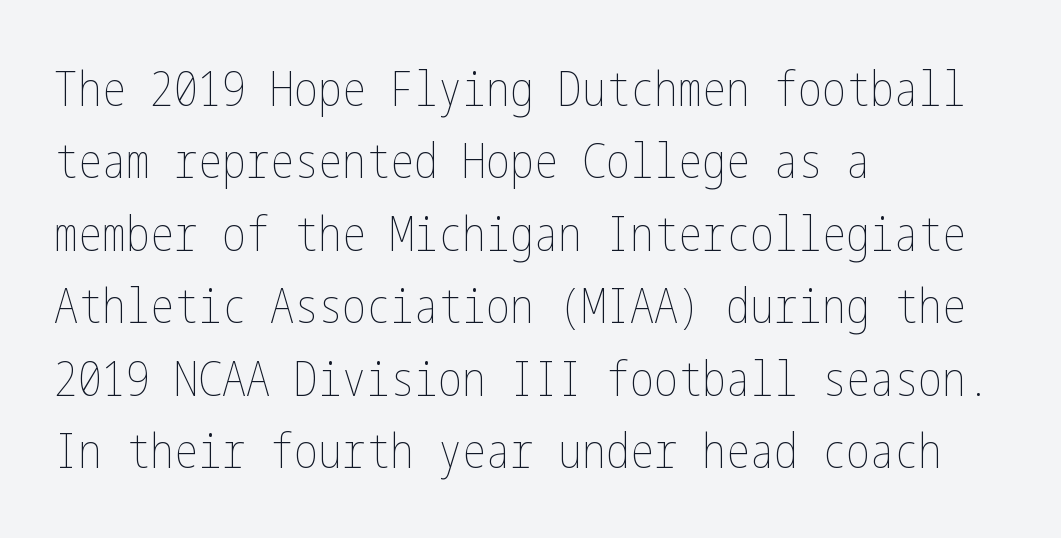
The image shows 48 px thin, condensed type, upright; set left-aligned, normal line spacing (1.51x), normal letter spacing, not underlined; low stroke contrast and a medium x-height.
